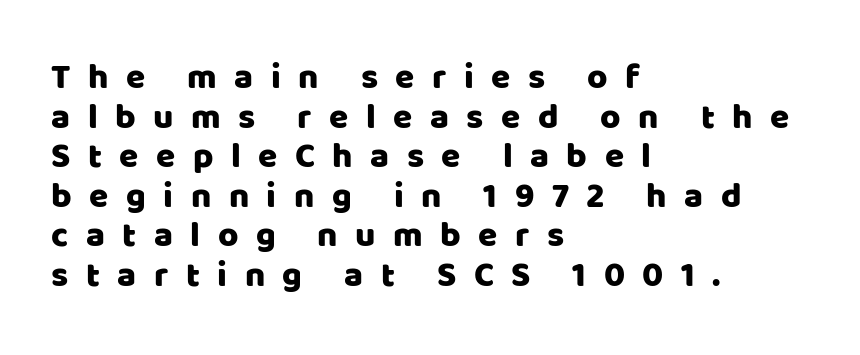
The image shows 35 px sans-serif type, upright; set left-aligned, tight line spacing (1.13x), unusually wide letter spacing (+0.5 em), not underlined; low stroke contrast and a large x-height.
